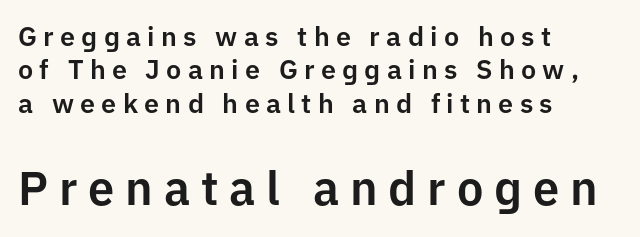
The image shows 47 px sans-serif type, upright; set left-aligned, line spacing 1.24x, unusually wide letter spacing (+0.23 em), not underlined; the second (bottom) block is 1.74x larger; low stroke contrast and a medium x-height.
